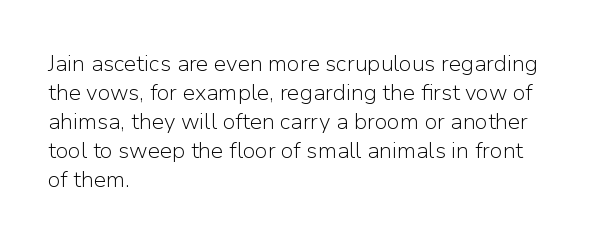
Tall strokes in this sample are plumb rather than angled. The passage shown has conventional tracking throughout. Every row of glyphs begins at an identical x-position on the left. A normal amount of white space separates one row of letters from the next. Type without underlining.
